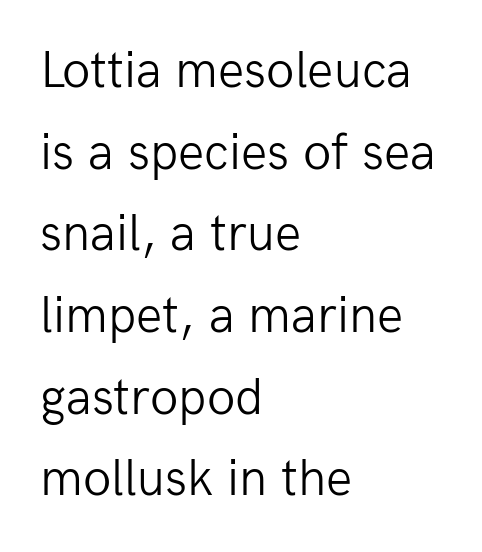
Compared with a centered layout, this one pins lines to the left instead. The type is set solid horizontally, with unmodified tracking. Classification — sans serif. The typesetting does not lean heavy: it is not bold.
